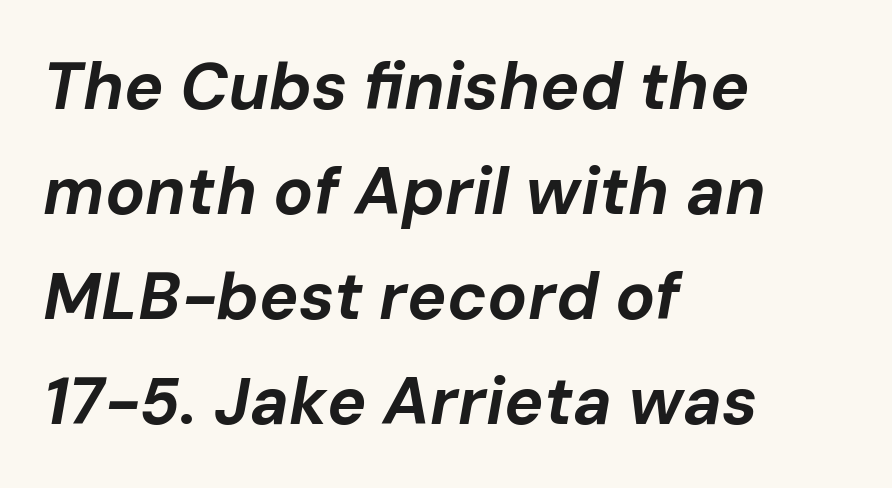
Style check: oblique. Caption: multi-line text, flush left, ragged right. Do the characters align in a grid? No, the font is proportional. Interline gaps are of average width in this sample. Weight: bold. Decoration check: the copy has no underline.
